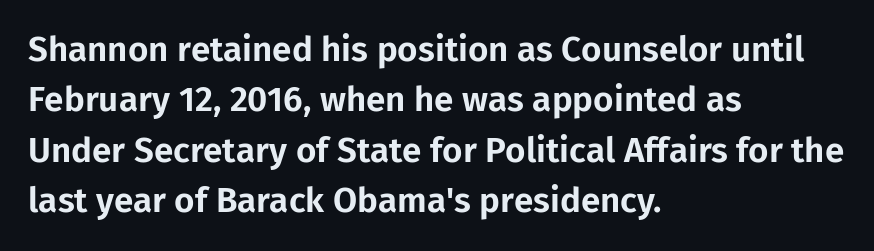
Vertical strokes here are truly vertical. The space between consecutive lines is moderate. The compositor pushed each line to the left boundary. The glyphs in this specimen are sans serif. The foot of each line stays bare and open. What stands out about the letter spacing? Nothing — it is the standard amount.
